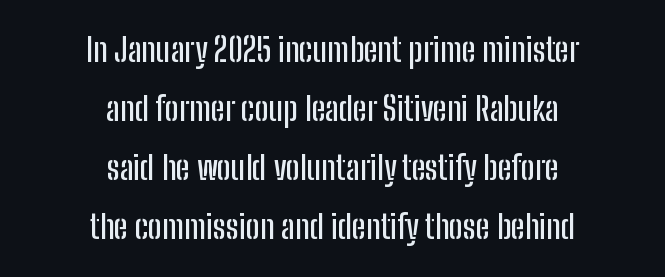
The image shows 33 px condensed sans-serif type, upright; set centered, line spacing 1.79x, normal letter spacing, not underlined; low stroke contrast and a medium x-height.
